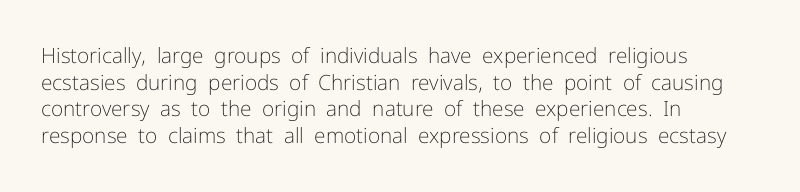
Q: Is the text bold? A: No.
Q: Is the text italic (slanted)? A: No, it is upright.
Q: Is the text underlined? A: No.
Q: How is the paragraph aligned? A: Left-aligned.
Q: Is the spacing between letters normal or unusually wide? A: Normal.
Q: Is the spacing between lines tight, normal or loose? A: Normal.
